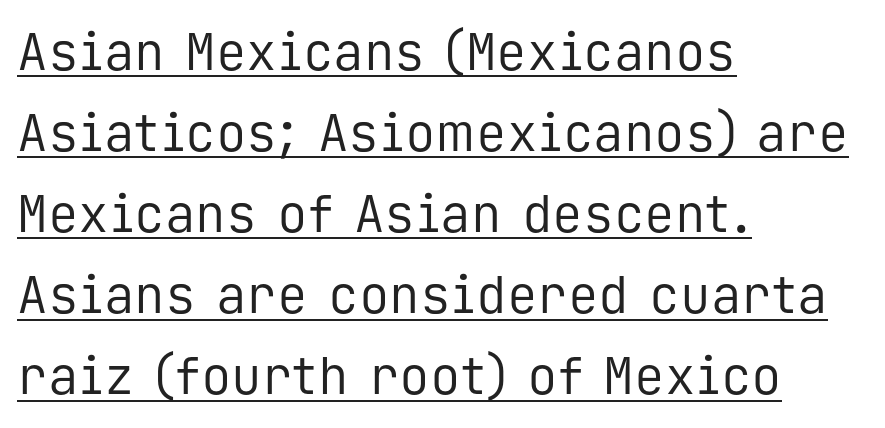
Nope, no serifs anywhere on these letters. A typesetter would call this zero additional tracking. Posture: vertical. Think standard paragraph weight, or any step lighter than that. Descenders here cross a horizontal rule under the line. Do the characters align in a grid? Yes, the font is monospaced.
